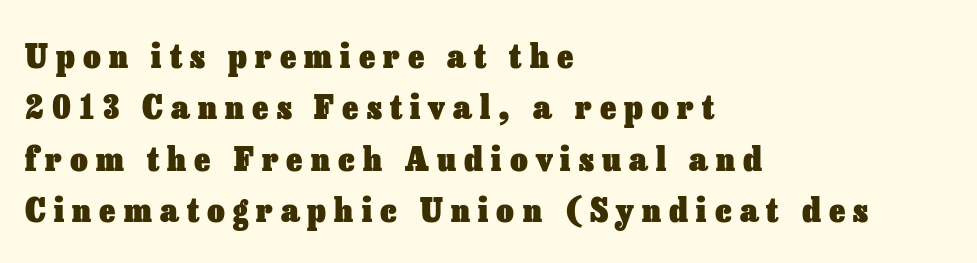
{"italic": "no", "bold": "yes", "weight": "heavy", "width": "normal", "stroke_contrast": "low", "x_height": "medium", "monospaced": "no", "underline": "no", "align": "left", "line_spacing": "normal", "line_spacing_ratio": 1.51, "letter_spacing": "wide", "letter_spacing_em": 0.24, "glyph_px": 34}
